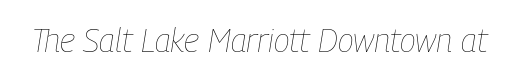
Q: Is the text bold? A: No.
Q: Is the text italic (slanted)? A: Yes, it leans right by about 9 degrees.
Q: Is the text underlined? A: No.
Q: Is the spacing between letters normal or unusually wide? A: Normal.
Q: Width (condensed, normal, or wide)? A: Condensed.
Q: Stroke contrast? A: Low.
Q: x-height? A: Medium.
Q: Monospaced? A: No.
